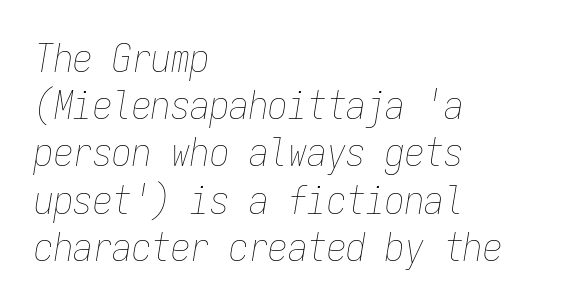
Q: Is the text bold? A: No.
Q: Is the text italic (slanted)? A: Yes, it leans right by about 9 degrees.
Q: Is the text underlined? A: No.
Q: How is the paragraph aligned? A: Left-aligned.
Q: Is the spacing between letters normal or unusually wide? A: Normal.
Q: Width (condensed, normal, or wide)? A: Condensed.
Q: Stroke contrast? A: Low.
Q: x-height? A: Medium.
Q: Monospaced? A: Yes.
